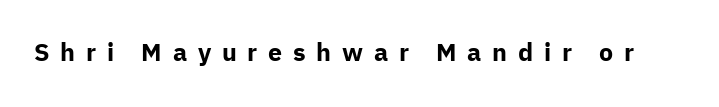
{"italic": "no", "bold": "yes", "underline": "no", "letter_spacing": "wide", "letter_spacing_em": 0.43, "glyph_px": 25}
